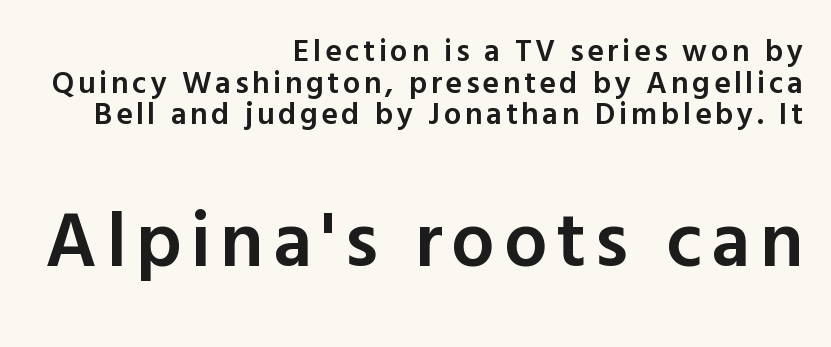
Q: Is the text bold? A: Semi-bold.
Q: Is the text italic (slanted)? A: No, it is upright.
Q: Is the typeface a serif or a sans-serif typeface? A: Sans-serif.
Q: Is the text underlined? A: No.
Q: How is the paragraph aligned? A: Right-aligned.
Q: Is the spacing between lines tight, normal or loose? A: Tight.
Q: Which block of text is set in a larger size, the first (top) or the second (bottom)? A: The second (bottom) one.
Q: Width (condensed, normal, or wide)? A: Normal.
Q: x-height? A: Medium.
Q: Monospaced? A: No.
